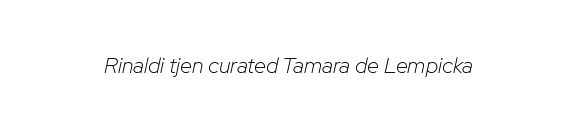
Compared with typical body copy, the letter spacing here is the same. Style check: oblique. Stems here are at most as thick as an everyday book face. Bare-footed words on every line.
